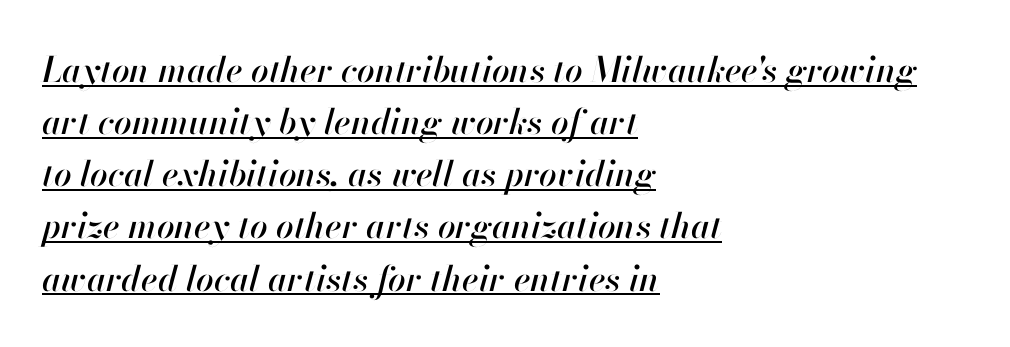
The image shows 35 px text type, italic (leaning right); set left-aligned, normal line spacing (1.49x), normal letter spacing, underlined; high stroke contrast and a small x-height.
